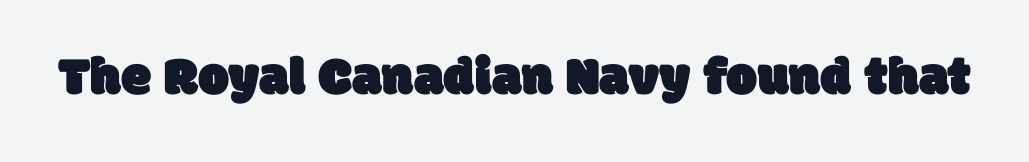
Q: Is the typeface a serif or a sans-serif typeface? A: Sans-serif.
Q: Is the text underlined? A: No.
Q: Is the spacing between letters normal or unusually wide? A: Normal.
Q: Width (condensed, normal, or wide)? A: Normal.
Q: Stroke contrast? A: Low.
Q: x-height? A: Large.
Q: Monospaced? A: No.
